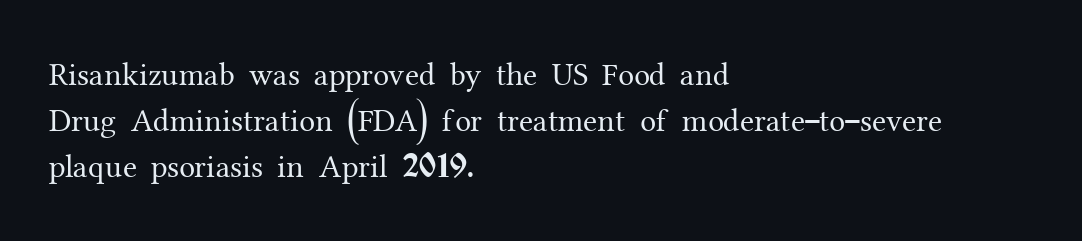
{"serif": "yes", "italic": "no", "bold": "no", "weight": "regular", "width": "normal", "stroke_contrast": "medium", "x_height": "medium", "monospaced": "no", "underline": "no", "align": "left", "line_spacing": "normal", "line_spacing_ratio": 1.43, "letter_spacing": "normal", "letter_spacing_em": 0.0, "glyph_px": 32}
